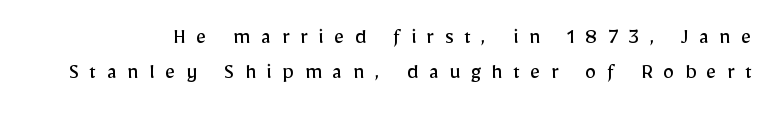
Q: Is the text bold? A: No.
Q: Is the text italic (slanted)? A: No, it is upright.
Q: Is the text underlined? A: No.
Q: Is the spacing between letters normal or unusually wide? A: Unusually wide.
Q: Is the spacing between lines tight, normal or loose? A: Normal.
